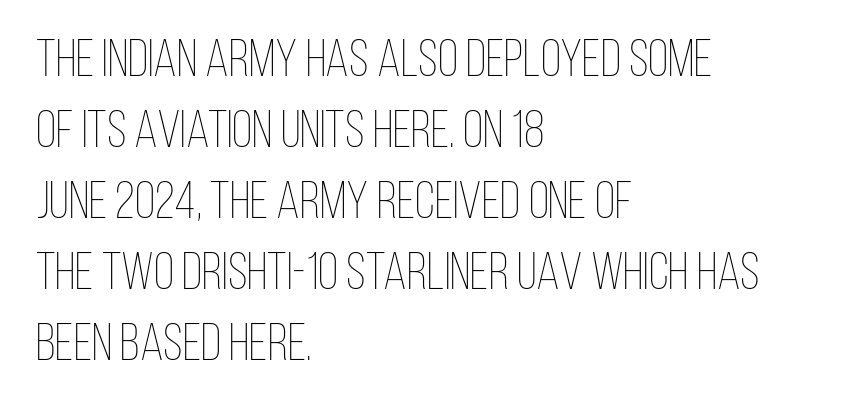
{"italic": "no", "bold": "no", "weight": "thin", "width": "condensed", "stroke_contrast": "low", "x_height": "large", "monospaced": "no", "underline": "no", "align": "left", "line_spacing": "normal", "line_spacing_ratio": 1.34, "letter_spacing": "normal", "letter_spacing_em": 0.0, "glyph_px": 53}
